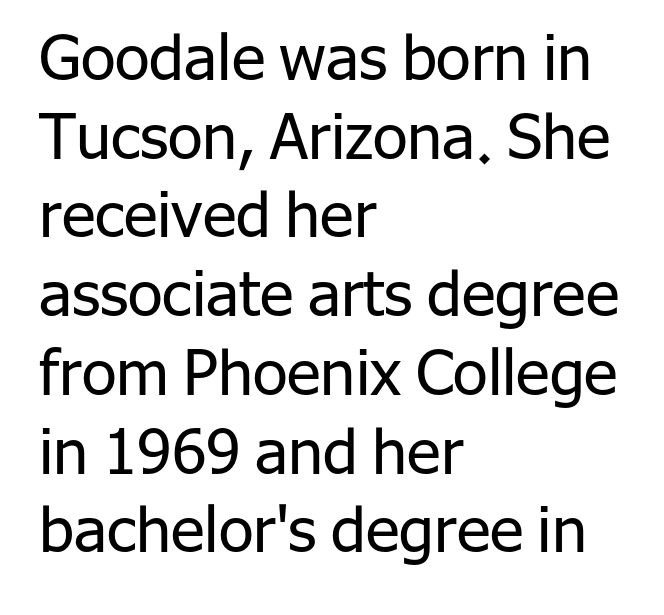
The image shows 63 px regular-weight sans-serif type, upright; set left-aligned, normal line spacing (1.25x), normal letter spacing, not underlined; low stroke contrast and a medium x-height.
